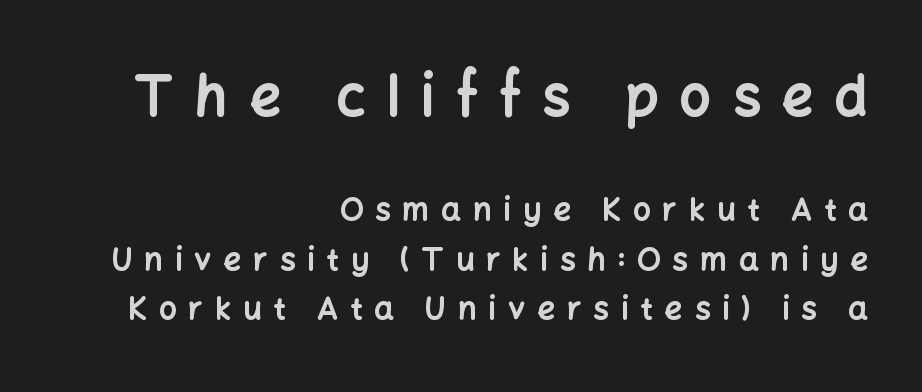
Q: Is the text bold? A: Yes.
Q: Is the text italic (slanted)? A: No, it is upright.
Q: Is the typeface a serif or a sans-serif typeface? A: Sans-serif.
Q: Is the text underlined? A: No.
Q: How is the paragraph aligned? A: Right-aligned.
Q: Is the spacing between letters normal or unusually wide? A: Unusually wide.
Q: Is the spacing between lines tight, normal or loose? A: Normal.
Q: Which block of text is set in a larger size, the first (top) or the second (bottom)? A: The first (top) one.
Q: Width (condensed, normal, or wide)? A: Normal.
Q: Stroke contrast? A: Low.
Q: x-height? A: Medium.
Q: Monospaced? A: No.
